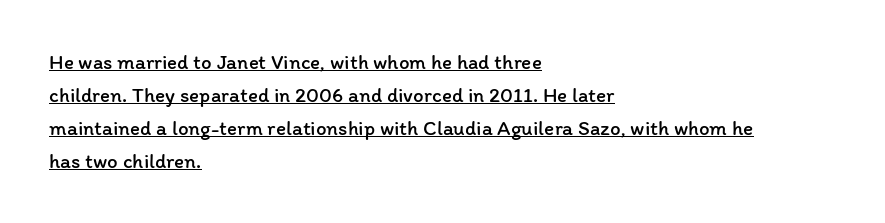
{"italic": "no", "bold": "no", "underline": "yes", "align": "left", "line_spacing": "normal", "line_spacing_ratio": 1.57, "letter_spacing": "normal", "letter_spacing_em": 0.0, "glyph_px": 21}
